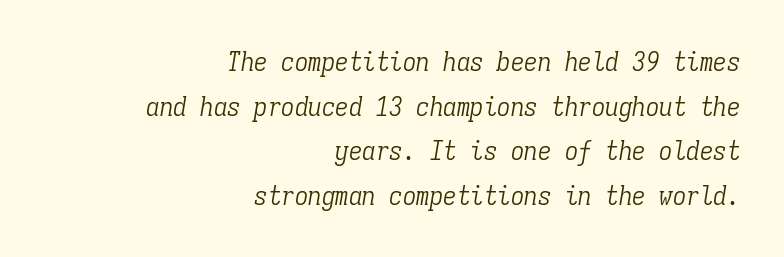
The image shows 27 px text type, italic (leaning right); set right-aligned, normal line spacing (1.65x), normal letter spacing, not underlined.
